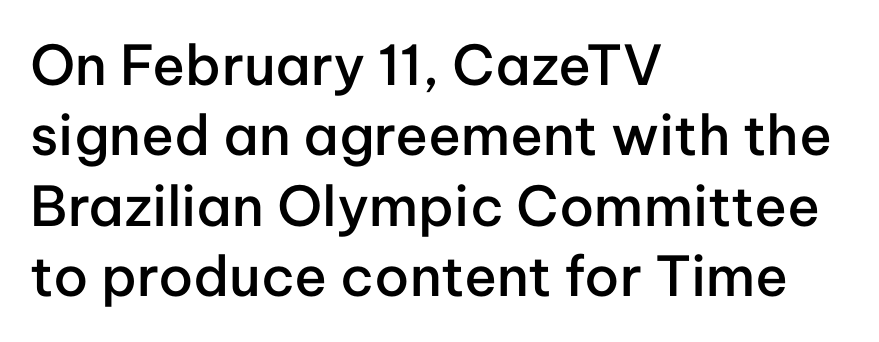
Q: Is the text bold? A: Semi-bold.
Q: Is the text italic (slanted)? A: No, it is upright.
Q: Is the typeface a serif or a sans-serif typeface? A: Sans-serif.
Q: Is the text underlined? A: No.
Q: How is the paragraph aligned? A: Left-aligned.
Q: Is the spacing between letters normal or unusually wide? A: Normal.
Q: Is the spacing between lines tight, normal or loose? A: Normal.
Q: Width (condensed, normal, or wide)? A: Normal.
Q: Stroke contrast? A: Low.
Q: x-height? A: Medium.
Q: Monospaced? A: No.
